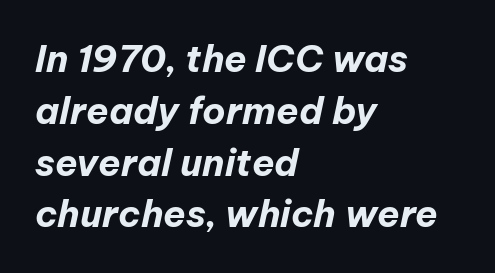
Each new line begins a customary step beneath the previous one. The ragged edge is on the right, which tells us the setting is flush left. Spacing verdict: proportional, widths tailored to each character. Looking at the ascenders, they clearly lean. Bare-footed words on every line.
